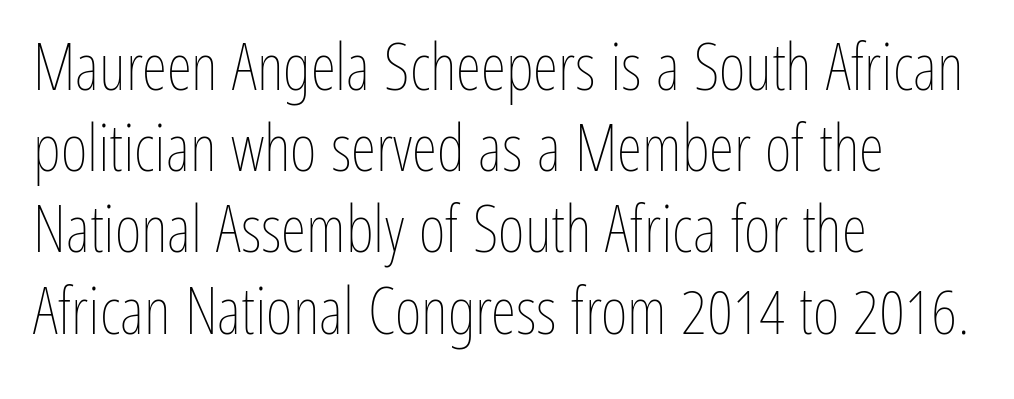
{"italic": "no", "bold": "no", "weight": "thin", "width": "condensed", "stroke_contrast": "low", "x_height": "medium", "monospaced": "no", "underline": "no", "align": "left", "line_spacing": "normal", "line_spacing_ratio": 1.25, "letter_spacing": "normal", "letter_spacing_em": 0.0, "glyph_px": 65}
